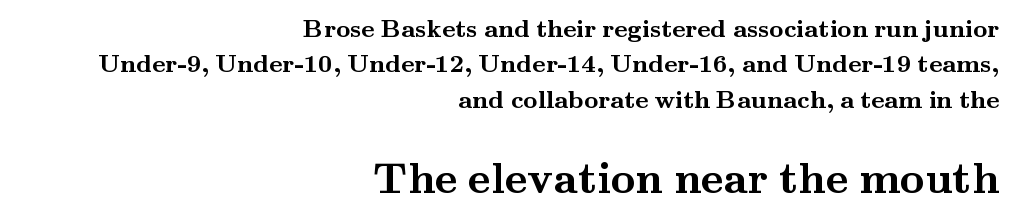
I'd describe the lettering as bold — thick and assertive. No italicization has been applied; the sample stays upright. One glance says typical: line gaps are just what's usual. Serifs: yes, visible at the terminals of the letterforms. The typesetter chose a ragged-left arrangement here. This layout puts the modest block above and the oversized block below.
